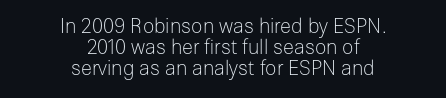
{"italic": "no", "bold": "no", "underline": "no", "align": "center", "line_spacing": "tight", "line_spacing_ratio": 1.04, "letter_spacing": "normal", "letter_spacing_em": 0.0, "glyph_px": 20}
